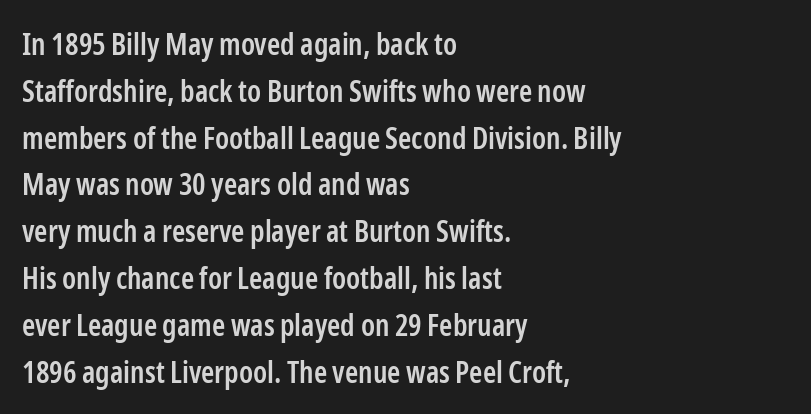
{"serif": "no", "italic": "no", "bold": "semi", "weight": "semibold", "width": "condensed", "stroke_contrast": "low", "x_height": "medium", "monospaced": "no", "underline": "no", "align": "left", "line_spacing": "normal", "line_spacing_ratio": 1.56, "letter_spacing": "normal", "letter_spacing_em": 0.0, "glyph_px": 30}
